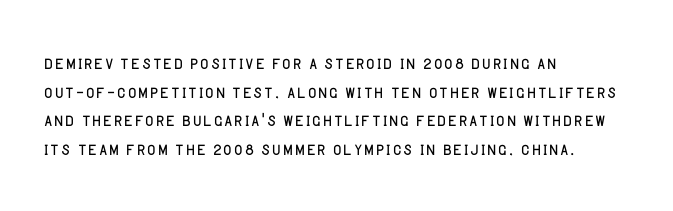
The image shows 23 px text type, upright; set left-aligned, normal line spacing (1.25x), normal letter spacing, not underlined.
